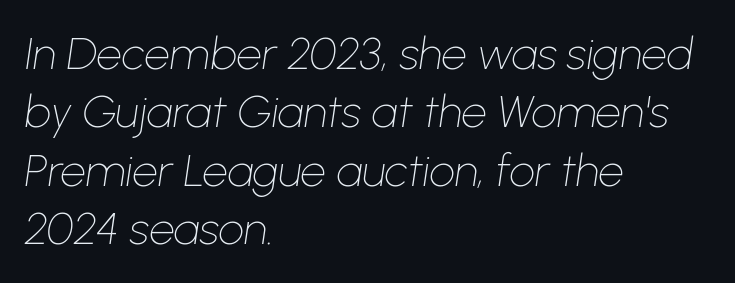
{"italic": "yes", "lean": "right", "slant_degrees": 8, "bold": "no", "weight": "thin", "width": "normal", "stroke_contrast": "low", "x_height": "medium", "monospaced": "no", "underline": "no", "align": "left", "line_spacing": "normal", "line_spacing_ratio": 1.3, "letter_spacing": "normal", "letter_spacing_em": 0.0, "glyph_px": 45}
